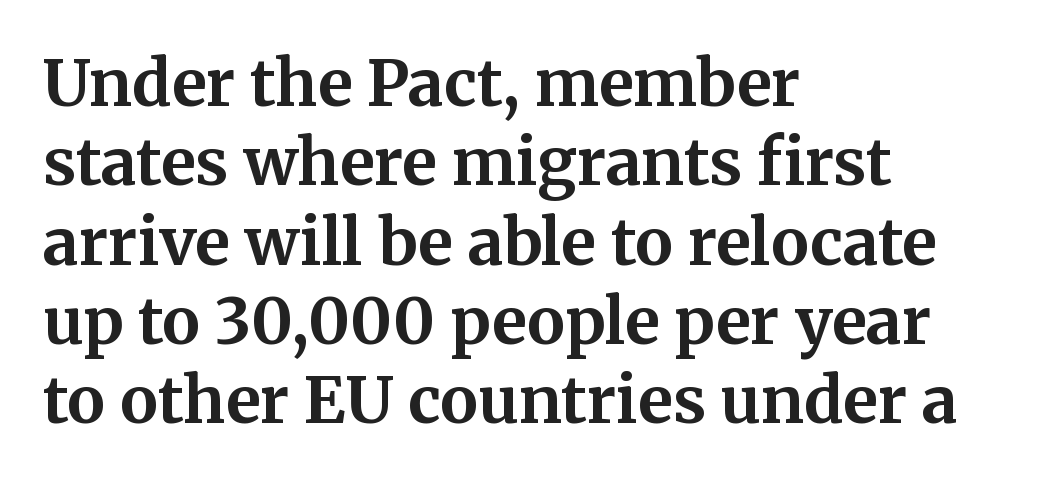
Does the copy run flush right? No — it runs flush left. Clear beneath every line of the passage. The passage shown is emphatically bold. The font's upright variant was chosen for this text.
